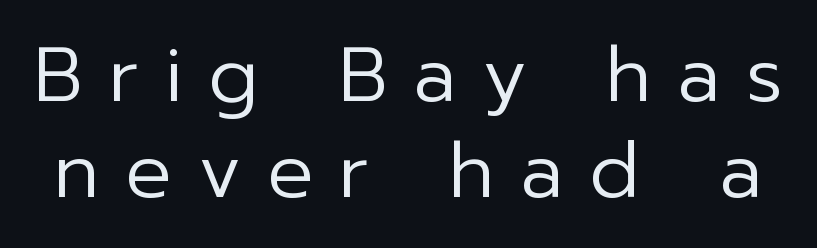
{"serif": "no", "italic": "no", "bold": "no", "weight": "regular", "width": "normal", "stroke_contrast": "low", "x_height": "medium", "monospaced": "no", "underline": "no", "line_spacing": "normal", "line_spacing_ratio": 1.25, "letter_spacing": "wide", "letter_spacing_em": 0.33, "glyph_px": 77}
